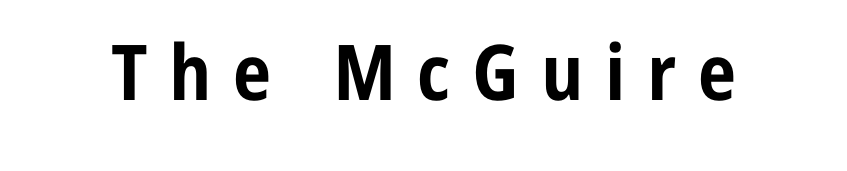
The image shows 77 px bold, condensed sans-serif type, upright; set unusually wide letter spacing (+0.28 em), not underlined; low stroke contrast and a medium x-height.
